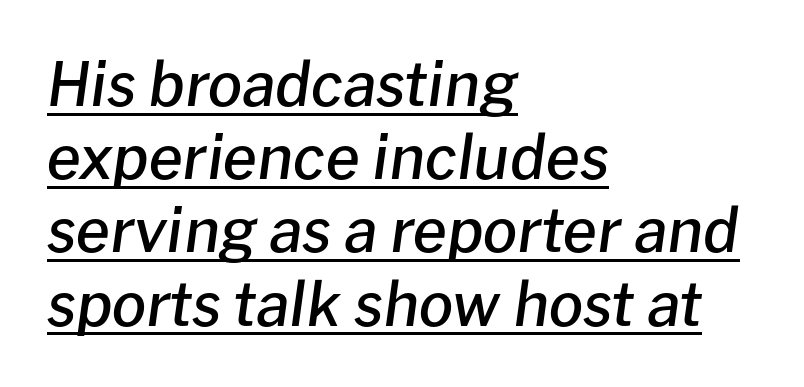
Q: Is the text bold? A: Semi-bold.
Q: Is the text italic (slanted)? A: Yes, it leans right by about 8 degrees.
Q: Is the text underlined? A: Yes.
Q: How is the paragraph aligned? A: Left-aligned.
Q: Is the spacing between letters normal or unusually wide? A: Normal.
Q: Width (condensed, normal, or wide)? A: Normal.
Q: Stroke contrast? A: Low.
Q: x-height? A: Medium.
Q: Monospaced? A: No.
